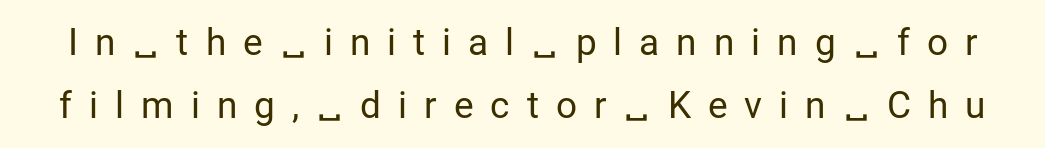
{"serif": "no", "italic": "no", "bold": "no", "weight": "regular", "width": "normal", "stroke_contrast": "low", "x_height": "medium", "monospaced": "no", "underline": "no", "line_spacing": "normal", "line_spacing_ratio": 1.69, "letter_spacing": "wide", "letter_spacing_em": 0.46, "glyph_px": 37}
